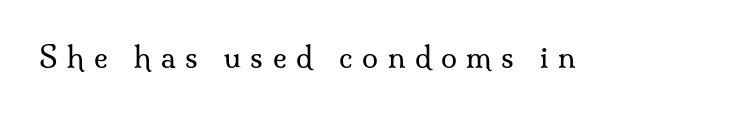
Q: Is the text bold? A: No.
Q: Is the text italic (slanted)? A: No, it is upright.
Q: Is the typeface a serif or a sans-serif typeface? A: Serif.
Q: Is the text underlined? A: No.
Q: Is the spacing between letters normal or unusually wide? A: Unusually wide.
Q: Width (condensed, normal, or wide)? A: Normal.
Q: Stroke contrast? A: Medium.
Q: x-height? A: Small.
Q: Monospaced? A: No.
